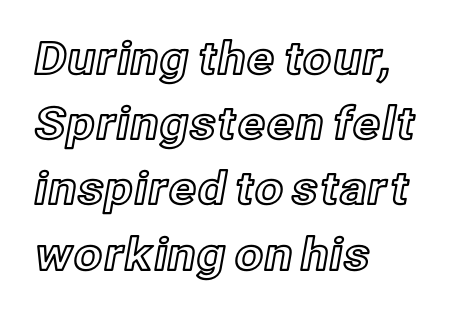
{"width": "normal", "x_height": "medium", "monospaced": "no", "underline": "no", "align": "left", "line_spacing": "normal", "line_spacing_ratio": 1.45, "letter_spacing": "normal", "letter_spacing_em": 0.0, "glyph_px": 45}
